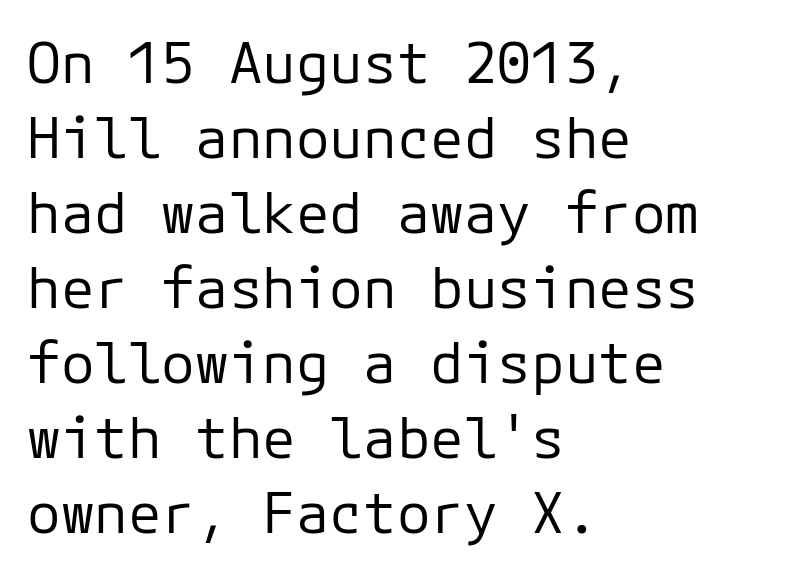
The image shows 56 px regular-weight sans-serif type, upright; set left-aligned, normal line spacing (1.34x), normal letter spacing, not underlined; low stroke contrast and a medium x-height.
